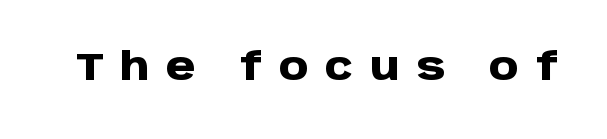
Note the varied advance widths — an 'i' is clearly narrower than an 'm'. Weight check: bold — yes, fully. The gap between lines stays unmarked. You can tell from the bare stems that sans-serif type was used. Notice how the stems are strictly vertical — no italics here. The horizontal fit of the characters is loose and conspicuously gappy.
